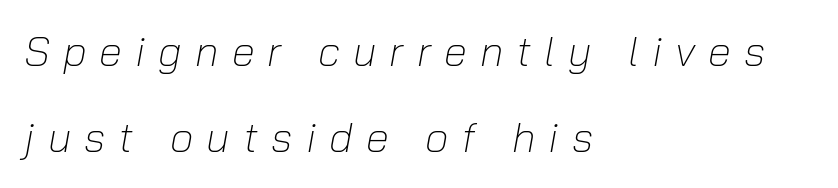
Varying glyph widths throughout — classic text-font behaviour. Check the space under the baseline: it is left empty. Posture: slanted. The letterforms sit at book weight or below. Horizontal bands of white between lines are thick stripes.
